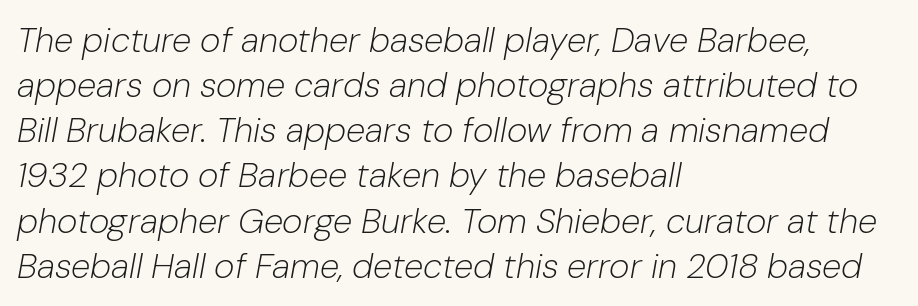
Any mark beneath the type? The region is blank. This rendering uses left alignment, leaving the right contour irregular. Is the type slanted? Yes — the strokes lean at a clear angle. The face looks like a standard text weight, possibly lighter. There is no visible air inserted between adjacent glyphs. Vertical spacing — default.
